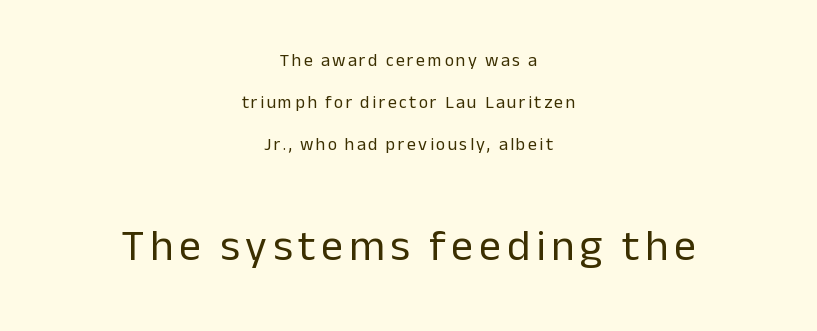
A typesetter would call this proportional, since set widths differ per character. What's the leading like? Stretched, with rows far apart. A quiet, ordinary-to-light weight characterises the typeface. Do the letters lean? They stand straight. Letters rest on an invisible, unmarked baseline.
